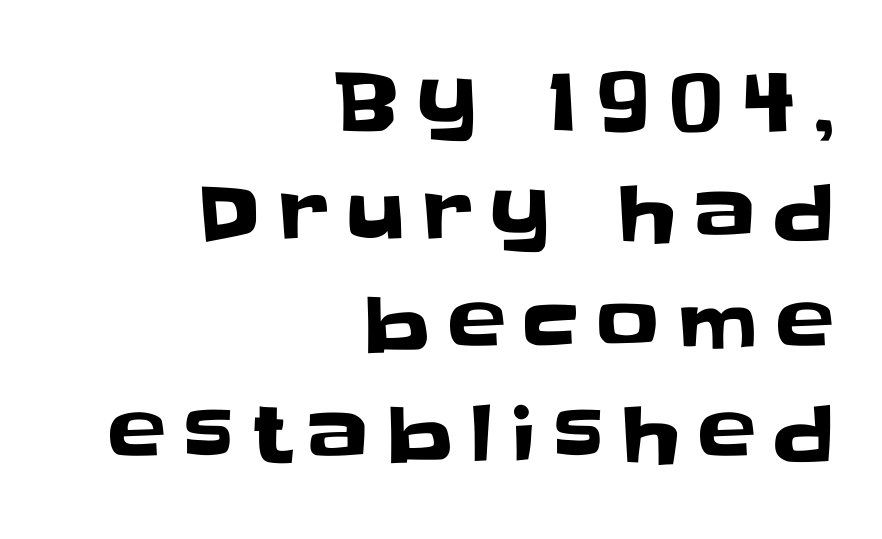
Q: Is the text italic (slanted)? A: No, it is upright.
Q: Is the typeface a serif or a sans-serif typeface? A: Sans-serif.
Q: Is the text underlined? A: No.
Q: How is the paragraph aligned? A: Right-aligned.
Q: Is the spacing between letters normal or unusually wide? A: Unusually wide.
Q: Is the spacing between lines tight, normal or loose? A: Normal.
Q: Width (condensed, normal, or wide)? A: Normal.
Q: Stroke contrast? A: Low.
Q: x-height? A: Large.
Q: Monospaced? A: No.
